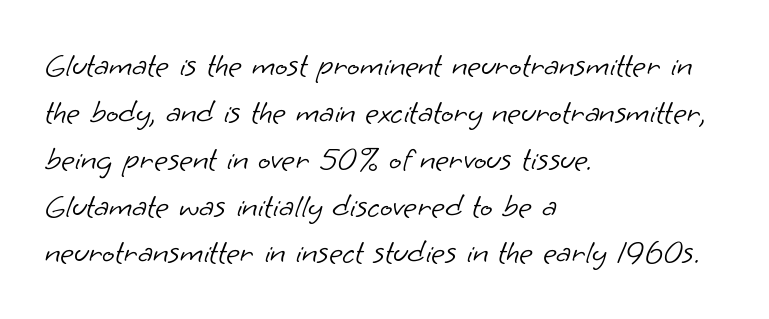
The image shows 33 px light sans-serif type; set left-aligned, normal line spacing (1.42x), normal letter spacing, not underlined; low stroke contrast and a small x-height.
